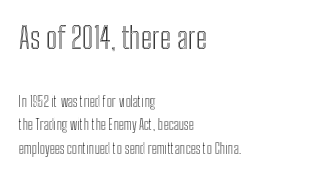
Q: Is the text italic (slanted)? A: No, it is upright.
Q: Is the text underlined? A: No.
Q: How is the paragraph aligned? A: Left-aligned.
Q: Is the spacing between letters normal or unusually wide? A: Normal.
Q: Is the spacing between lines tight, normal or loose? A: Normal.
Q: Which block of text is set in a larger size, the first (top) or the second (bottom)? A: The first (top) one.
Q: Width (condensed, normal, or wide)? A: Condensed.
Q: x-height? A: Medium.
Q: Monospaced? A: No.
